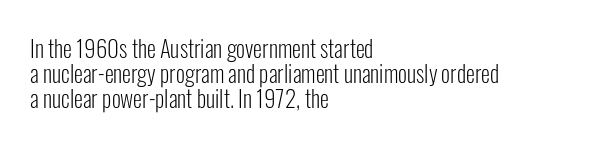
The paragraph has a hard left edge and a soft right edge. Check under the words: just untouched page. Leading is clearly below the norm, producing a dense column. A typesetter would mark this as roman, not italic. The typeface has the unassuming heft of standard copy or less.
